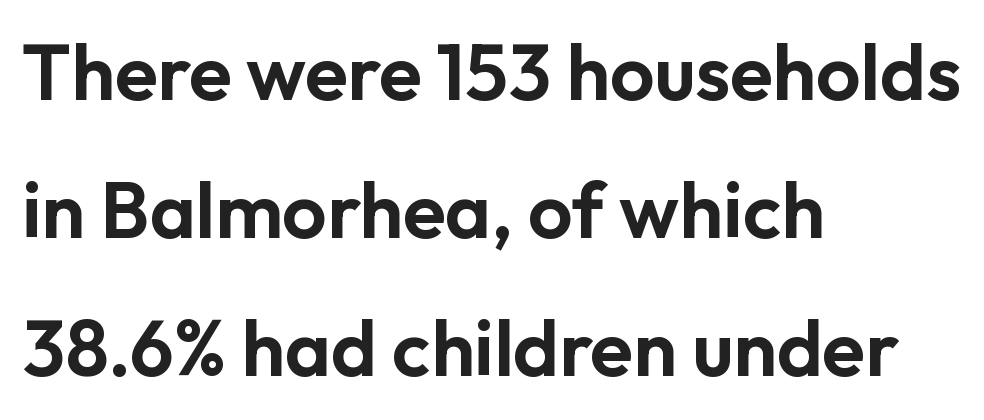
{"serif": "no", "italic": "no", "width": "normal", "stroke_contrast": "low", "x_height": "medium", "monospaced": "no", "underline": "no", "align": "left", "line_spacing_ratio": 1.77, "letter_spacing": "normal", "letter_spacing_em": 0.0, "glyph_px": 78}
